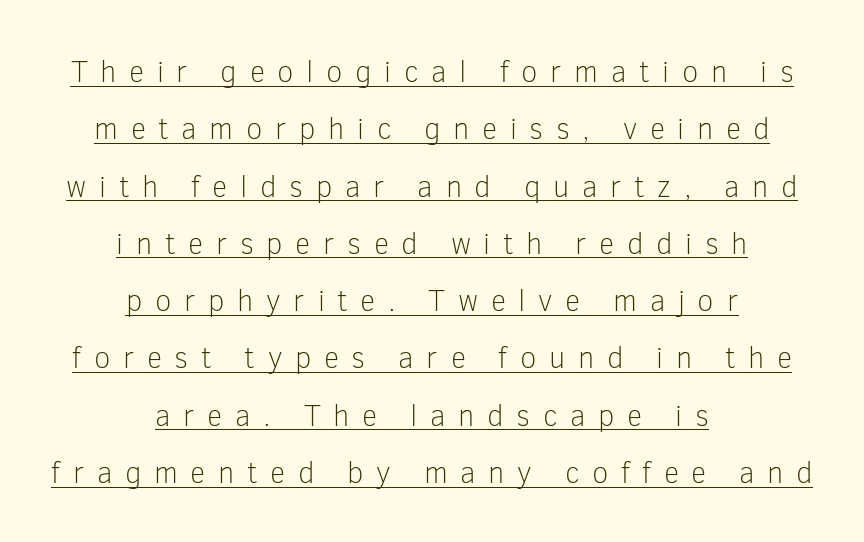
Is there an underline? Yes — a line sits under the letters. One-word summary of the alignment: center. To sum up the face: it is a sans, with no serifs. Weight: regular or lighter. Line spacing here is loose.
